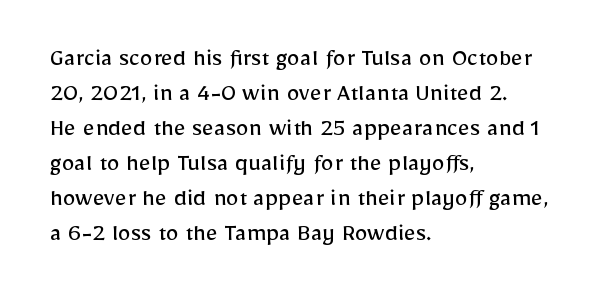
The image shows 26 px text type, upright; set left-aligned, normal line spacing (1.35x), normal letter spacing, not underlined.
